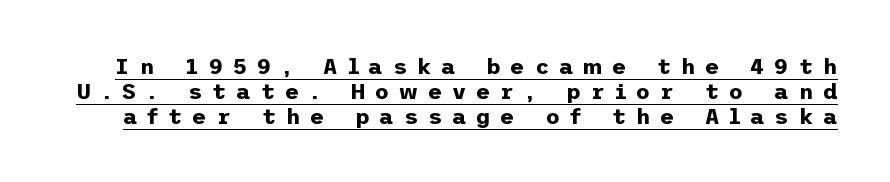
The image shows 22 px bold type, upright; set tight line spacing (1.13x), unusually wide letter spacing (+0.45 em), underlined.
